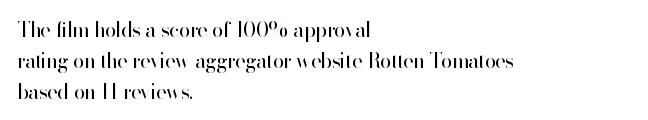
{"italic": "no", "bold": "no", "underline": "no", "align": "left", "line_spacing": "normal", "line_spacing_ratio": 1.54, "letter_spacing": "normal", "letter_spacing_em": 0.0, "glyph_px": 20}
